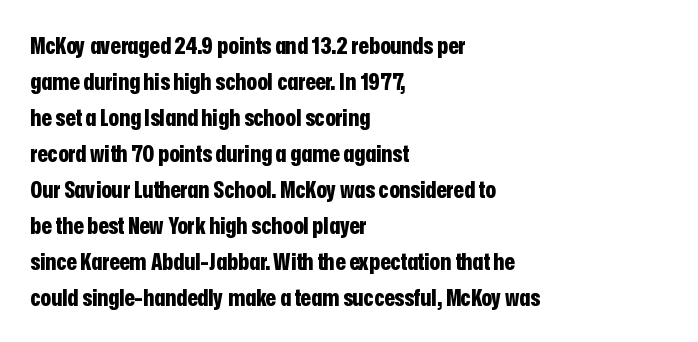
Q: Is the text bold? A: Yes.
Q: Is the text italic (slanted)? A: No, it is upright.
Q: Is the text underlined? A: No.
Q: How is the paragraph aligned? A: Left-aligned.
Q: Is the spacing between letters normal or unusually wide? A: Normal.
Q: Is the spacing between lines tight, normal or loose? A: Normal.
